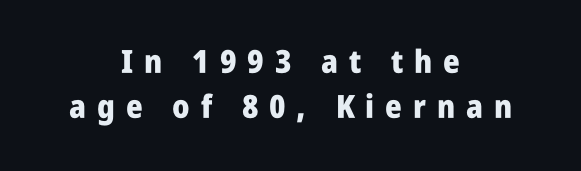
Descender tails drop into unmarked territory. You can tell from the bare stems that sans-serif type was used. The horizontal fit of the characters is loose and conspicuously gappy. The letters stand upright; this is a roman face. Proportional: the letters do not fall into vertical columns. The lines are quadded center.
